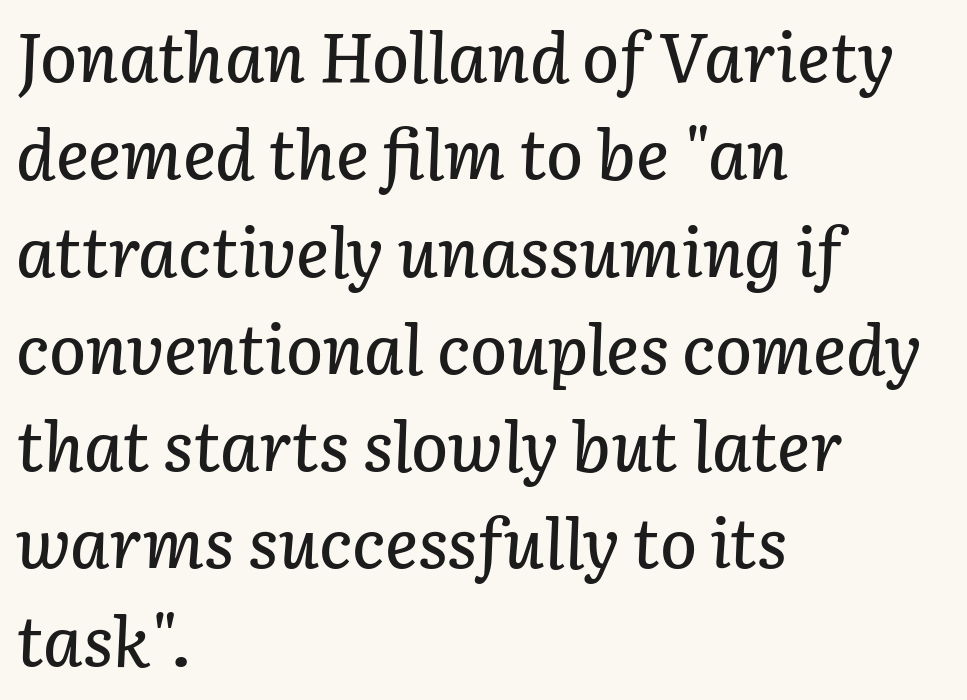
Do the characters align in a grid? No, the font is proportional. All the whitespace from short lines collects on the right. Unmarked baselines from the first word to the last. What stands out about the letter spacing? Nothing — it is the standard amount. Reading down the column, the eye jumps a familiar distance to each next line. The letters are slanted; this is an italic face.
